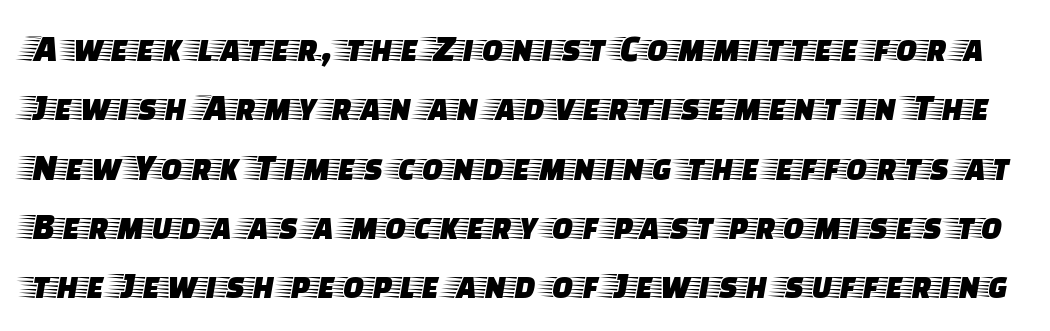
{"serif": "yes", "width": "wide", "stroke_contrast": "low", "x_height": "large", "monospaced": "no", "underline": "no", "line_spacing": "normal", "line_spacing_ratio": 1.52, "letter_spacing": "normal", "letter_spacing_em": 0.0, "glyph_px": 39}
